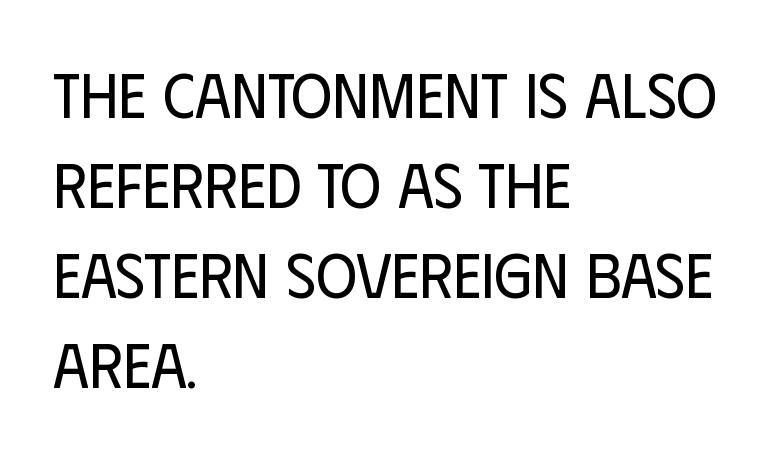
Varying glyph widths throughout — classic text-font behaviour. This rendering leaves character spacing at its baseline value. The ragged edge is on the right, which tells us the setting is flush left. The leading is moderate, giving the passage an even texture.
